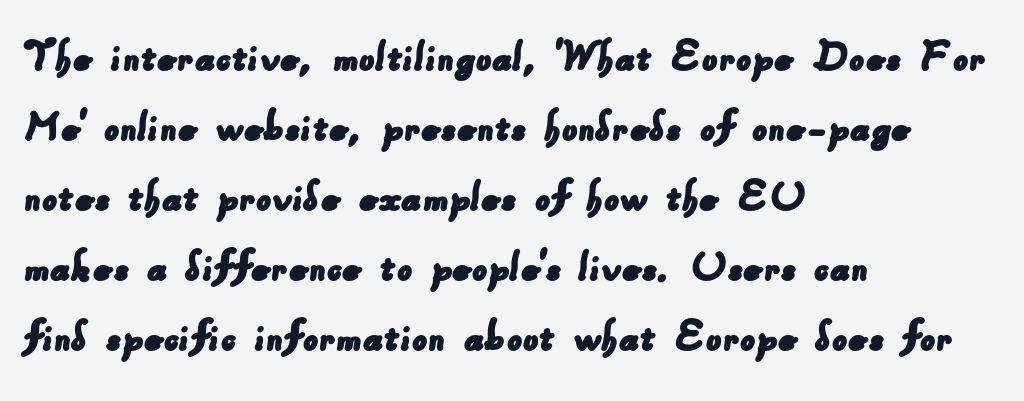
Q: Is the typeface a serif or a sans-serif typeface? A: Sans-serif.
Q: Is the text underlined? A: No.
Q: How is the paragraph aligned? A: Left-aligned.
Q: Is the spacing between letters normal or unusually wide? A: Normal.
Q: Is the spacing between lines tight, normal or loose? A: Normal.
Q: Width (condensed, normal, or wide)? A: Normal.
Q: Stroke contrast? A: Low.
Q: x-height? A: Small.
Q: Monospaced? A: No.
